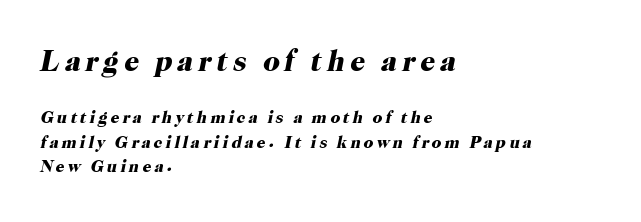
Q: Is the text bold? A: Yes.
Q: Is the text italic (slanted)? A: Yes, it leans right by about 12 degrees.
Q: Is the typeface a serif or a sans-serif typeface? A: Serif.
Q: Is the text underlined? A: No.
Q: How is the paragraph aligned? A: Left-aligned.
Q: Is the spacing between lines tight, normal or loose? A: Normal.
Q: Which block of text is set in a larger size, the first (top) or the second (bottom)? A: The first (top) one.
Q: Width (condensed, normal, or wide)? A: Normal.
Q: Stroke contrast? A: High.
Q: x-height? A: Medium.
Q: Monospaced? A: No.
